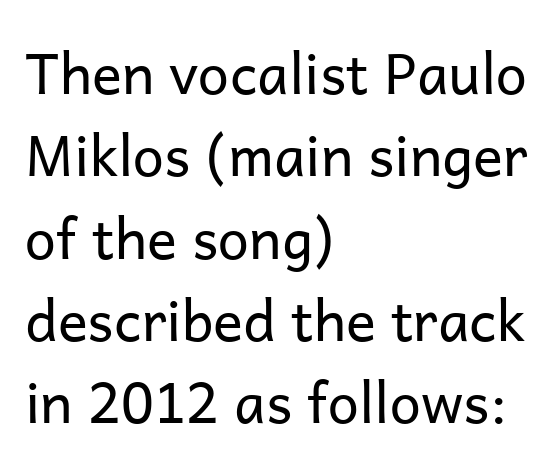
Compared with typical paragraphs, the rows here are spaced about the same. This sample uses plain, unmodified letter spacing. Leftover space on each line is placed entirely after the last word. Here the designer chose a conventional face with non-uniform glyph widths. No letter is thick-stroked: the sample isn't bold.
